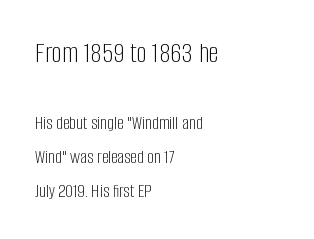
{"serif": "no", "italic": "no", "bold": "no", "weight": "light", "width": "condensed", "stroke_contrast": "low", "x_height": "large", "monospaced": "no", "underline": "no", "align": "left", "line_spacing_ratio": 1.81, "letter_spacing": "normal", "letter_spacing_em": 0.0, "larger_block": "first", "size_ratio": 1.53, "glyph_px": 29}
